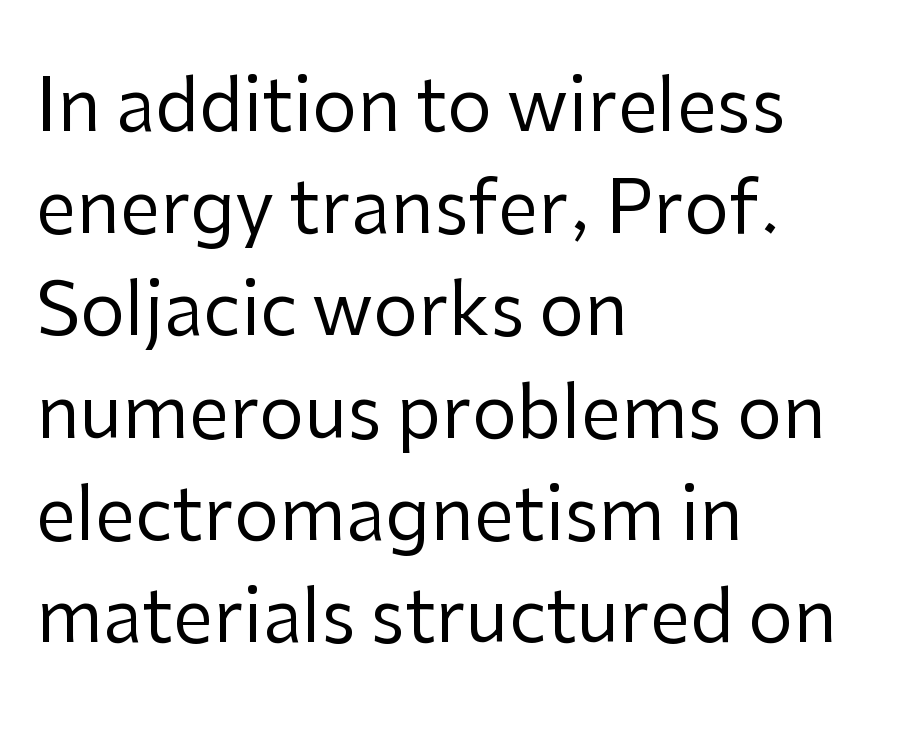
These lines are composed in type without serifs. Reading down the block, your eye returns to a fixed left position each line. The strokes carry an ordinary text weight at most. Summary of vertical rhythm: regular, with standard interline spacing.
